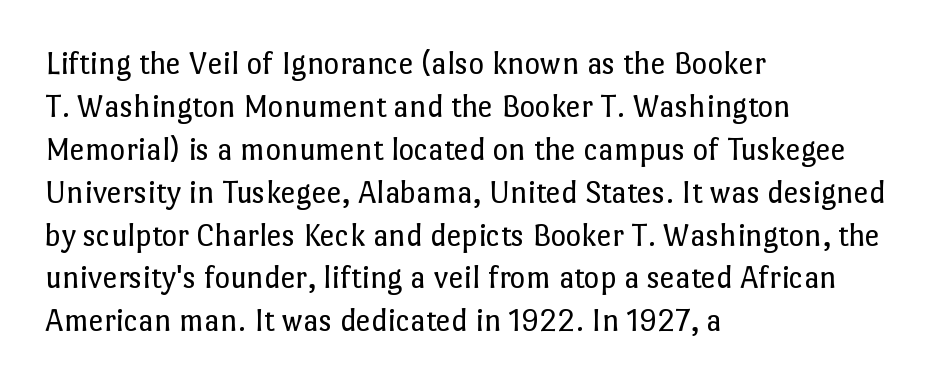
The image shows 33 px regular-weight type, upright; set left-aligned, normal line spacing (1.3x), normal letter spacing, not underlined; low stroke contrast and a medium x-height.
